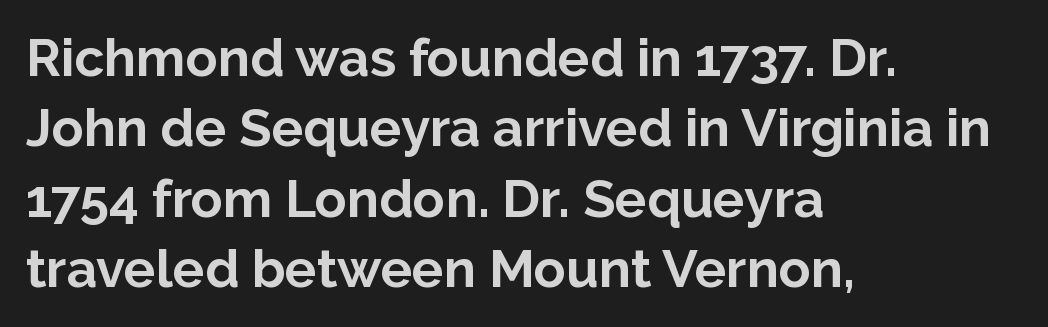
The image shows 53 px bold sans-serif type, upright; set left-aligned, normal line spacing (1.33x), normal letter spacing, not underlined; low stroke contrast and a medium x-height.
